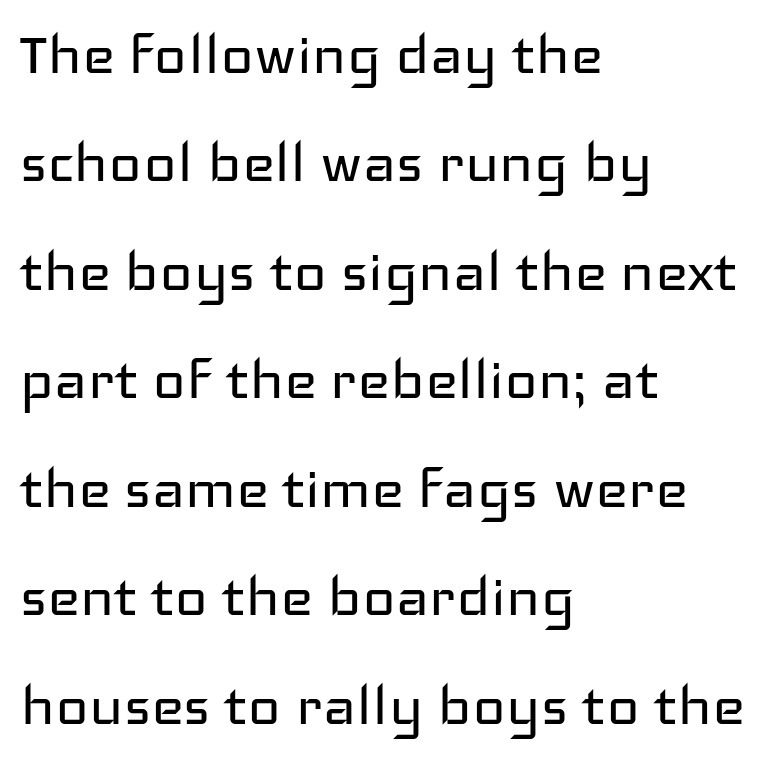
The image shows 70 px regular-weight, wide sans-serif type, upright; set left-aligned, normal line spacing (1.55x), normal letter spacing, not underlined; low stroke contrast and a medium x-height.
